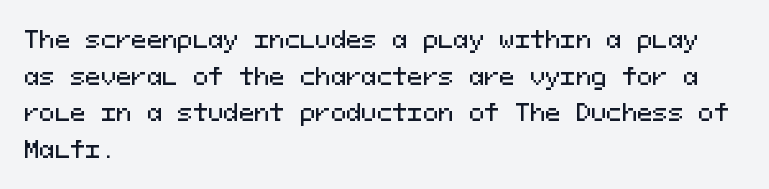
Rendered with straight, roman letterforms. Notice how the passage keeps a crisp vertical edge on the left only. A typesetter would call this leading conventional body-copy spacing. Is the letter spacing exaggerated? No — it looks like the ordinary default.
